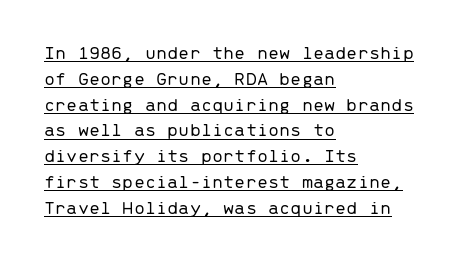
{"italic": "no", "bold": "no", "underline": "yes", "align": "left", "line_spacing": "normal", "line_spacing_ratio": 1.29, "letter_spacing": "normal", "letter_spacing_em": 0.0, "glyph_px": 20}
